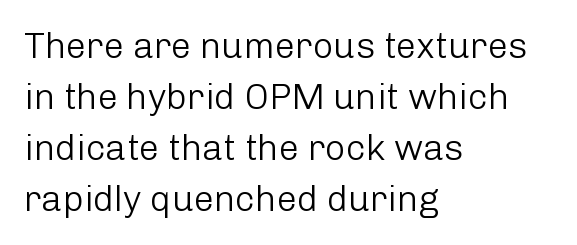
The image shows 36 px light sans-serif type, upright; set left-aligned, normal line spacing (1.42x), normal letter spacing, not underlined; low stroke contrast and a medium x-height.
